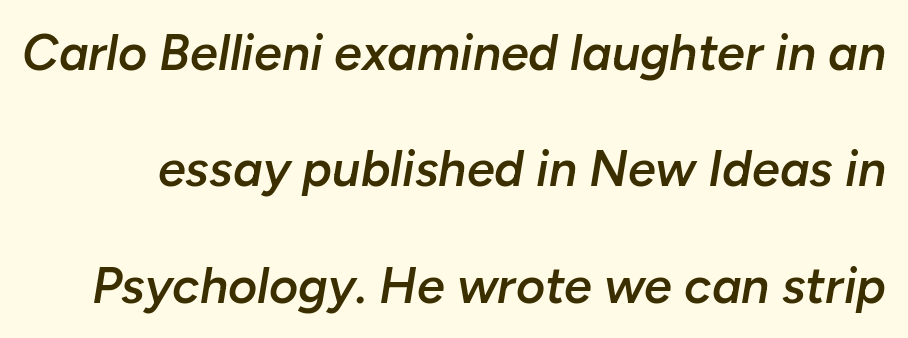
The image shows 50 px semibold type, italic (leaning right); set loose line spacing (2.33x), normal letter spacing, not underlined; low stroke contrast and a medium x-height.
